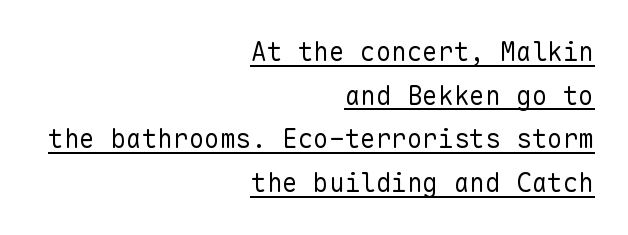
{"italic": "no", "bold": "no", "underline": "yes", "align": "right", "line_spacing": "normal", "line_spacing_ratio": 1.68, "letter_spacing": "normal", "letter_spacing_em": 0.0, "glyph_px": 26}
